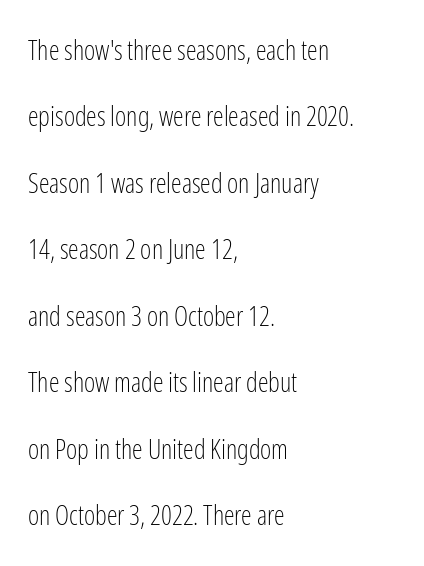
These lines were composed using upright roman letters. In terms of letterspacing, this is plain default setting. The paragraph has a hard left edge and a soft right edge. Baseline-to-baseline distance is far greater than the letter height. Decoration check: the copy has no underline. These glyphs show unthickened strokes, regular width or finer.
